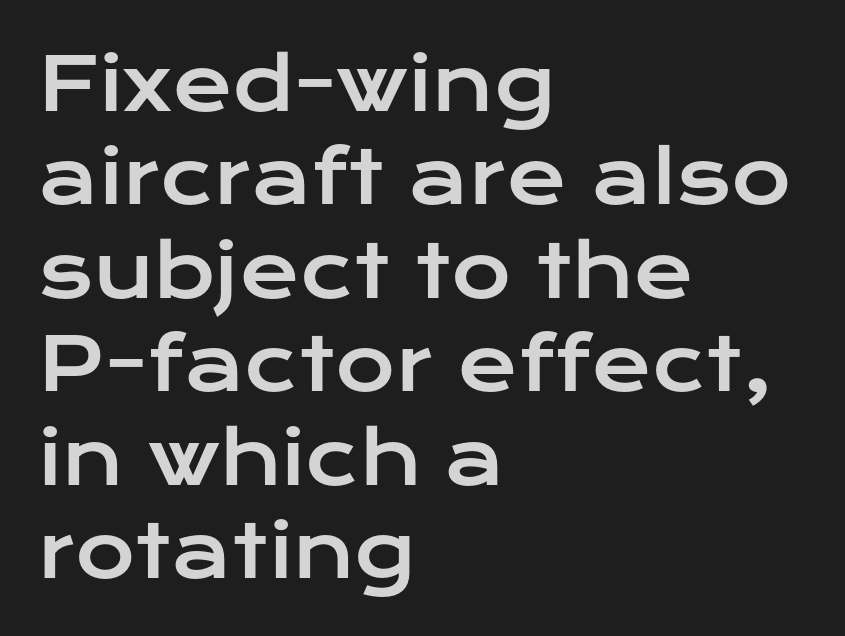
The image shows 73 px wide sans-serif type, upright; set left-aligned, normal line spacing (1.28x), normal letter spacing, not underlined; low stroke contrast and a medium x-height.
